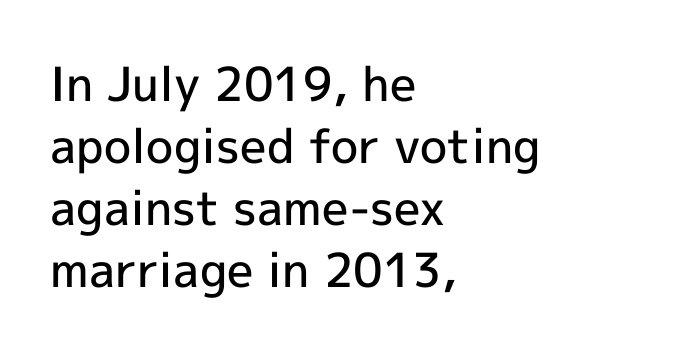
{"serif": "no", "italic": "no", "bold": "semi", "weight": "semibold", "width": "normal", "x_height": "medium", "monospaced": "no", "underline": "no", "align": "left", "line_spacing": "normal", "line_spacing_ratio": 1.32, "letter_spacing": "normal", "letter_spacing_em": 0.0, "glyph_px": 47}
